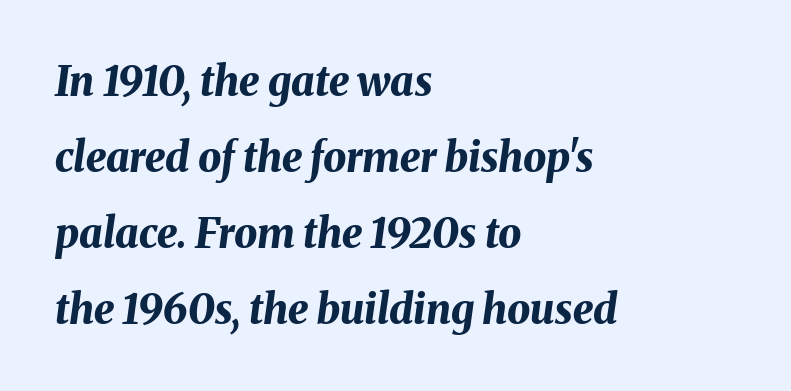
The lines in this sample share a left origin and differ only in where they stop. The rendering uses natural spacing where letterforms have individual widths. Any mark beneath the type? The region is blank. Compared with ordinary roman type, these characters are visibly tilted.
